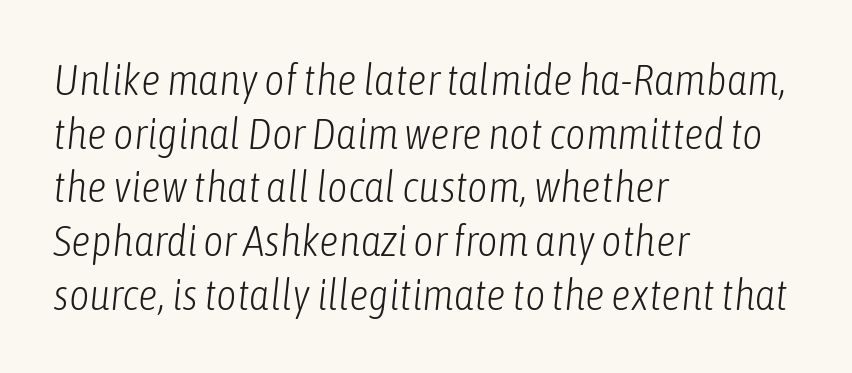
{"italic": "yes", "lean": "right", "slant_degrees": 6, "bold": "no", "weight": "light", "width": "condensed", "stroke_contrast": "low", "x_height": "medium", "monospaced": "no", "underline": "no", "align": "left", "line_spacing_ratio": 1.22, "letter_spacing": "normal", "letter_spacing_em": 0.0, "glyph_px": 44}
